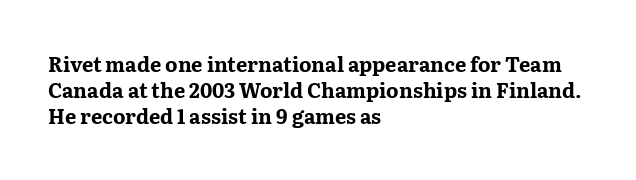
Q: Is the text bold? A: Yes.
Q: Is the text italic (slanted)? A: No, it is upright.
Q: Is the text underlined? A: No.
Q: How is the paragraph aligned? A: Left-aligned.
Q: Is the spacing between letters normal or unusually wide? A: Normal.
Q: Is the spacing between lines tight, normal or loose? A: Normal.
